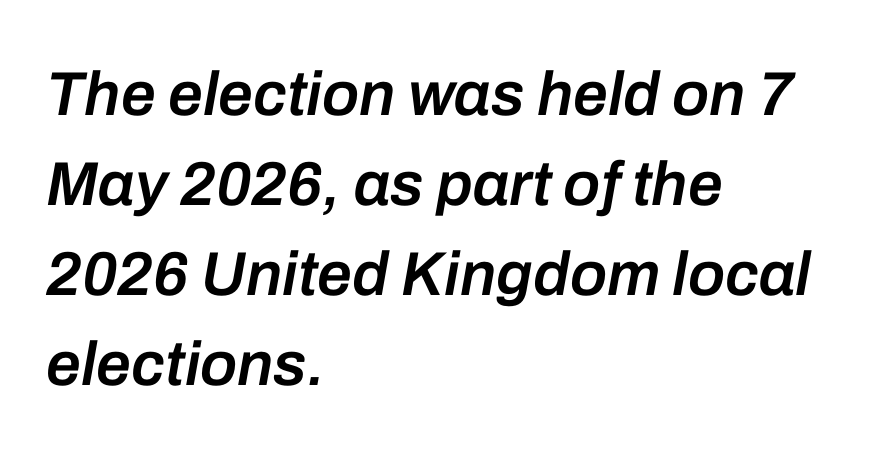
The setting favours the left margin, as ordinary paragraphs usually do. The passage shown leans; its letterforms are oblique. The rendering uses natural spacing where letterforms have individual widths. The glyphs have the mass of a demibold cut, below bold.
